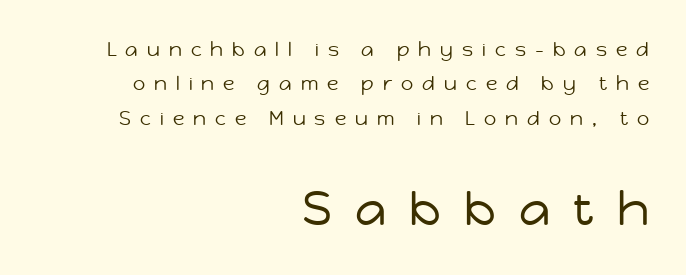
{"serif": "no", "italic": "no", "bold": "no", "weight": "regular", "width": "normal", "stroke_contrast": "low", "x_height": "medium", "monospaced": "no", "underline": "no", "align": "right", "line_spacing_ratio": 1.81, "letter_spacing": "wide", "letter_spacing_em": 0.48, "larger_block": "second", "size_ratio": 2.53, "glyph_px": 48}
